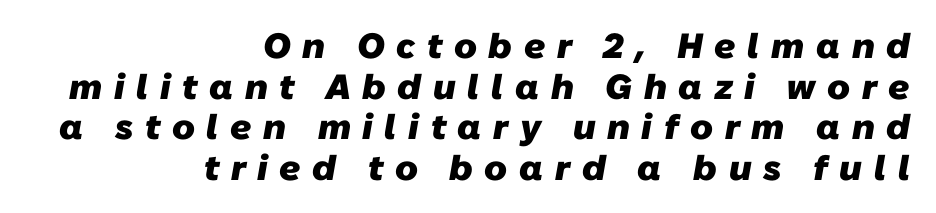
The paragraph has a hard right edge and a soft left edge. I'd call this a sans setting — the letters go barefoot. The sample has been set heavy, in full bold. The tracking reads as deliberately expanded to a designer's eye. Varying glyph widths throughout — classic text-font behaviour. Type without underlining.
